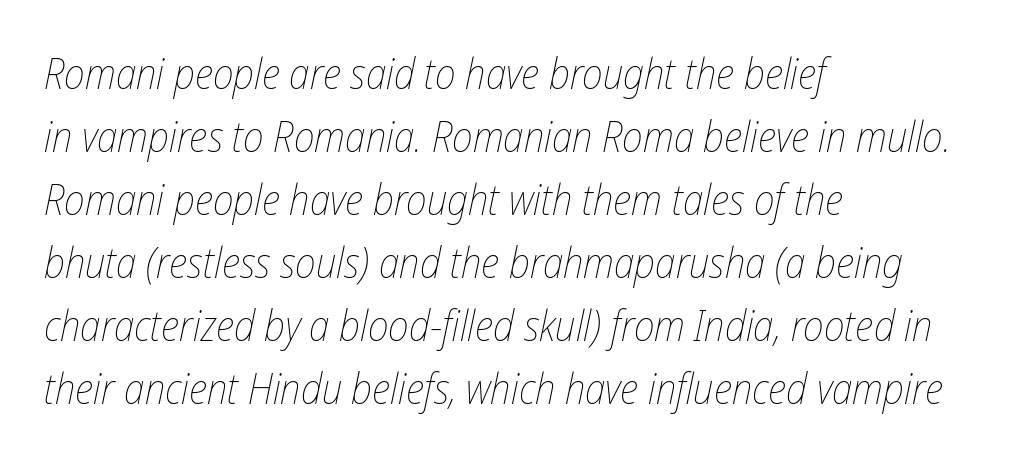
The image shows 42 px thin, condensed type, italic (leaning right); set left-aligned, normal line spacing (1.5x), normal letter spacing, not underlined; low stroke contrast and a medium x-height.
